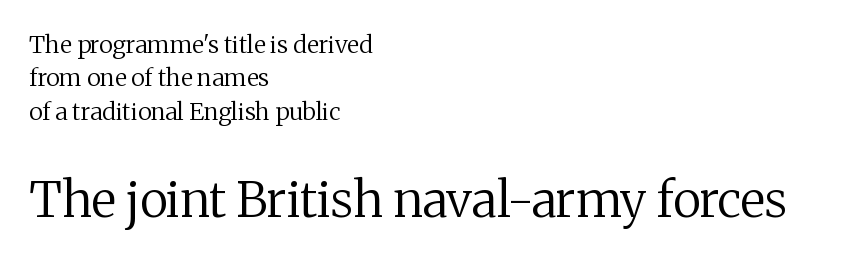
Q: Is the text bold? A: No.
Q: Is the text italic (slanted)? A: No, it is upright.
Q: Is the typeface a serif or a sans-serif typeface? A: Serif.
Q: Is the text underlined? A: No.
Q: How is the paragraph aligned? A: Left-aligned.
Q: Is the spacing between letters normal or unusually wide? A: Normal.
Q: Is the spacing between lines tight, normal or loose? A: Normal.
Q: Which block of text is set in a larger size, the first (top) or the second (bottom)? A: The second (bottom) one.
Q: Width (condensed, normal, or wide)? A: Normal.
Q: Stroke contrast? A: Medium.
Q: x-height? A: Medium.
Q: Monospaced? A: No.
